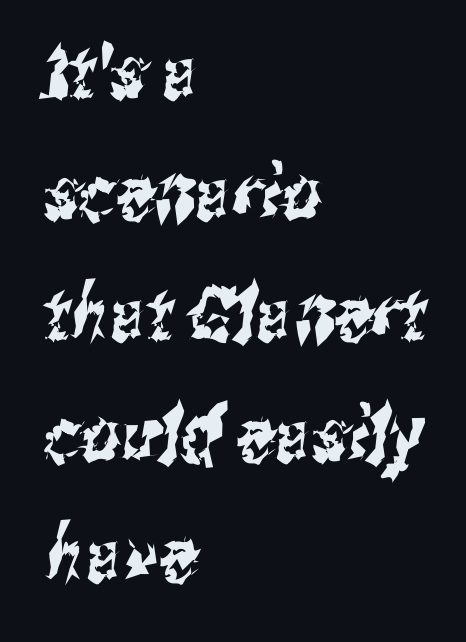
{"serif": "no", "width": "condensed", "stroke_contrast": "medium", "x_height": "medium", "monospaced": "no", "underline": "no", "align": "left", "line_spacing": "normal", "line_spacing_ratio": 1.59, "letter_spacing": "normal", "letter_spacing_em": 0.0, "glyph_px": 76}
